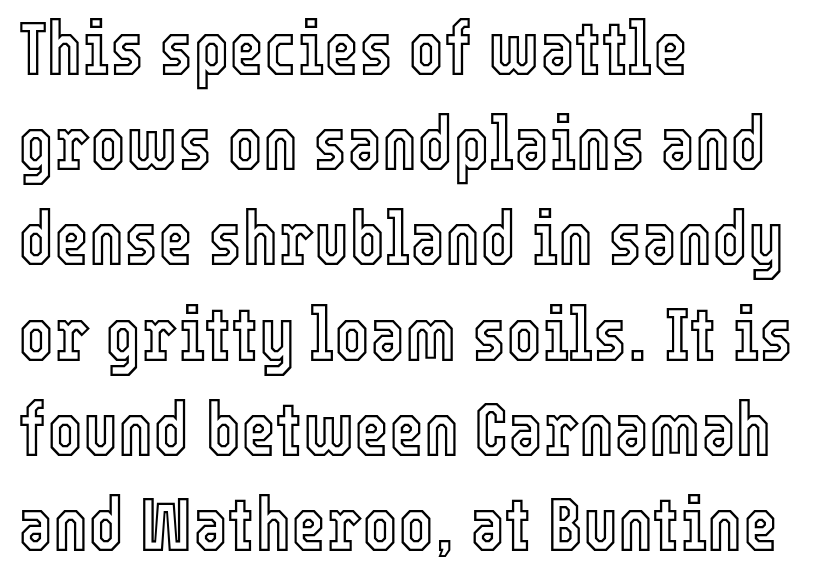
Q: Is the text italic (slanted)? A: No, it is upright.
Q: Is the text underlined? A: No.
Q: How is the paragraph aligned? A: Left-aligned.
Q: Is the spacing between letters normal or unusually wide? A: Normal.
Q: Is the spacing between lines tight, normal or loose? A: Normal.
Q: Width (condensed, normal, or wide)? A: Condensed.
Q: x-height? A: Medium.
Q: Monospaced? A: No.
